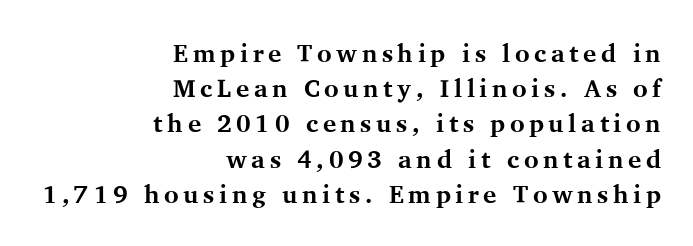
{"italic": "no", "bold": "yes", "underline": "no", "align": "right", "line_spacing": "normal", "line_spacing_ratio": 1.41, "glyph_px": 25}
